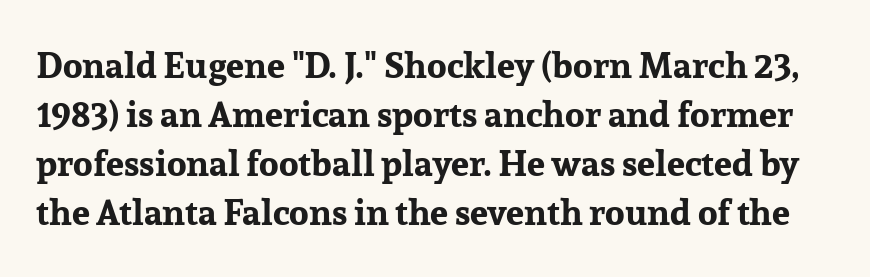
Q: Is the text bold? A: Yes.
Q: Is the text italic (slanted)? A: No, it is upright.
Q: Is the typeface a serif or a sans-serif typeface? A: Serif.
Q: Is the text underlined? A: No.
Q: Is the spacing between letters normal or unusually wide? A: Normal.
Q: Is the spacing between lines tight, normal or loose? A: Normal.
Q: Width (condensed, normal, or wide)? A: Normal.
Q: Stroke contrast? A: Low.
Q: x-height? A: Medium.
Q: Monospaced? A: No.
